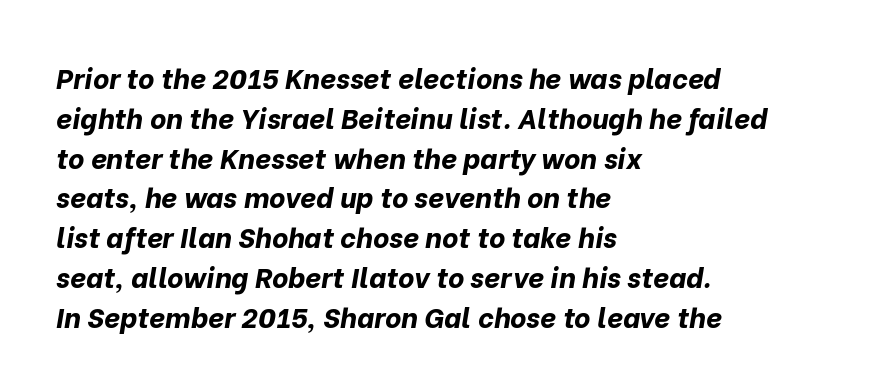
Q: Is the text bold? A: Yes.
Q: Is the text italic (slanted)? A: Yes, it leans right by about 10 degrees.
Q: Is the text underlined? A: No.
Q: How is the paragraph aligned? A: Left-aligned.
Q: Is the spacing between letters normal or unusually wide? A: Normal.
Q: Is the spacing between lines tight, normal or loose? A: Normal.
Q: Width (condensed, normal, or wide)? A: Normal.
Q: Stroke contrast? A: Low.
Q: x-height? A: Medium.
Q: Monospaced? A: No.
